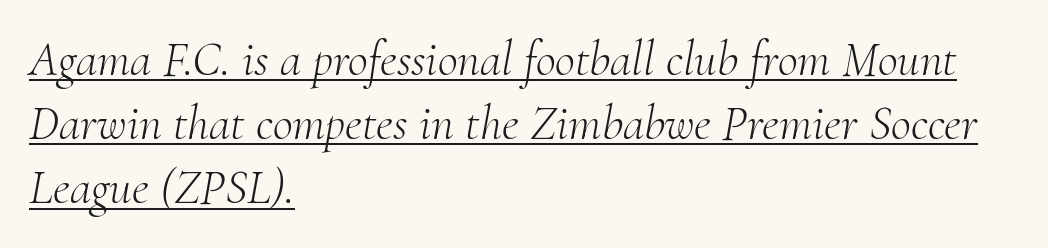
Q: Is the text bold? A: No.
Q: Is the text italic (slanted)? A: Yes, it leans right by about 10 degrees.
Q: Is the typeface a serif or a sans-serif typeface? A: Serif.
Q: Is the text underlined? A: Yes.
Q: How is the paragraph aligned? A: Left-aligned.
Q: Is the spacing between letters normal or unusually wide? A: Normal.
Q: Is the spacing between lines tight, normal or loose? A: Normal.
Q: Width (condensed, normal, or wide)? A: Normal.
Q: Stroke contrast? A: Medium.
Q: x-height? A: Small.
Q: Monospaced? A: No.
